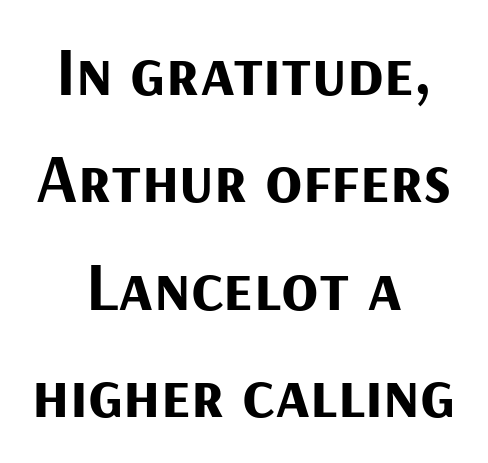
Q: Is the text bold? A: Yes.
Q: Is the text italic (slanted)? A: No, it is upright.
Q: Is the typeface a serif or a sans-serif typeface? A: Sans-serif.
Q: Is the text underlined? A: No.
Q: How is the paragraph aligned? A: Centered.
Q: Is the spacing between letters normal or unusually wide? A: Normal.
Q: Is the spacing between lines tight, normal or loose? A: Normal.
Q: Width (condensed, normal, or wide)? A: Normal.
Q: Stroke contrast? A: Medium.
Q: x-height? A: Medium.
Q: Monospaced? A: No.
